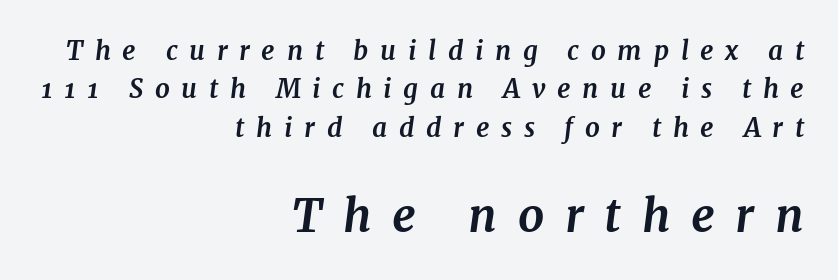
{"serif": "yes", "italic": "yes", "lean": "right", "slant_degrees": 7, "bold": "yes", "weight": "bold", "width": "normal", "stroke_contrast": "medium", "x_height": "medium", "monospaced": "no", "underline": "no", "align": "right", "line_spacing": "normal", "line_spacing_ratio": 1.48, "letter_spacing": "wide", "letter_spacing_em": 0.45, "larger_block": "second", "size_ratio": 1.77, "glyph_px": 46}
